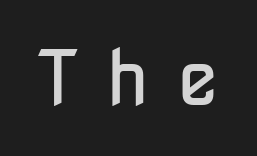
{"serif": "no", "italic": "no", "bold": "no", "weight": "regular", "width": "condensed", "stroke_contrast": "low", "x_height": "medium", "monospaced": "no", "underline": "no", "letter_spacing": "wide", "letter_spacing_em": 0.36, "glyph_px": 76}
